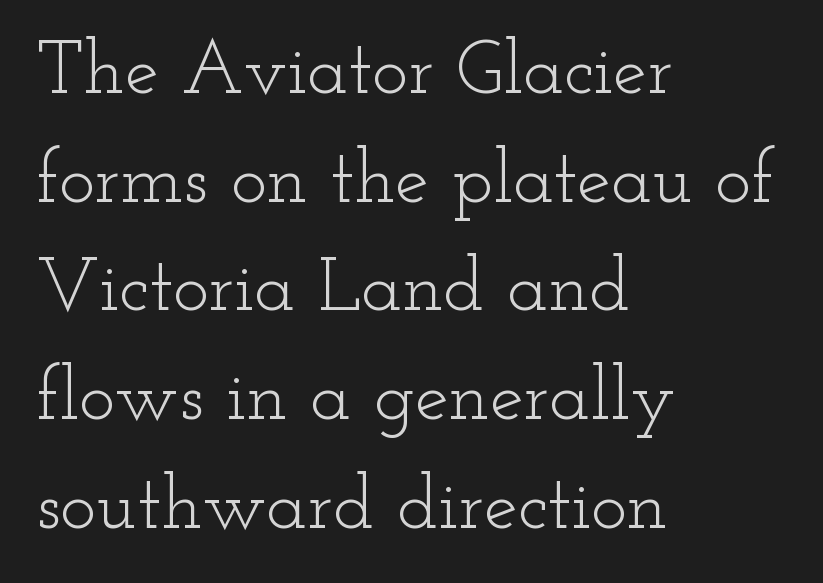
{"serif": "yes", "italic": "no", "bold": "no", "weight": "light", "width": "wide", "stroke_contrast": "low", "x_height": "small", "monospaced": "no", "underline": "no", "align": "left", "line_spacing": "normal", "line_spacing_ratio": 1.43, "letter_spacing": "normal", "letter_spacing_em": 0.0, "glyph_px": 76}
